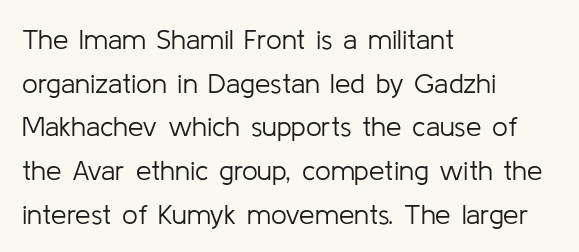
The image shows 28 px light sans-serif type, upright; set left-aligned, normal line spacing (1.56x), normal letter spacing, not underlined; low stroke contrast and a medium x-height.
